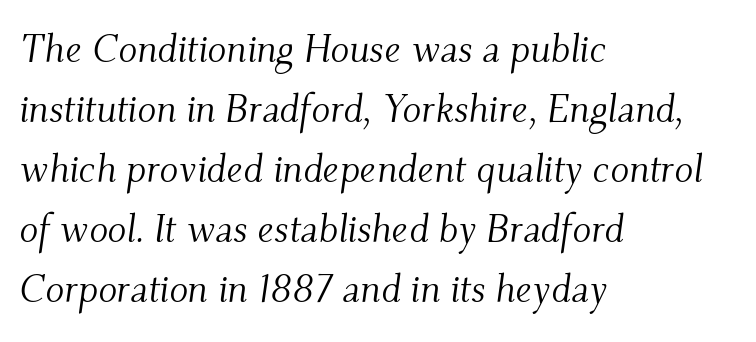
Q: Is the text bold? A: No.
Q: Is the text italic (slanted)? A: Yes, it leans right by about 9 degrees.
Q: Is the typeface a serif or a sans-serif typeface? A: Serif.
Q: Is the text underlined? A: No.
Q: How is the paragraph aligned? A: Left-aligned.
Q: Is the spacing between letters normal or unusually wide? A: Normal.
Q: Is the spacing between lines tight, normal or loose? A: Normal.
Q: Width (condensed, normal, or wide)? A: Normal.
Q: Stroke contrast? A: Medium.
Q: x-height? A: Small.
Q: Monospaced? A: No.
